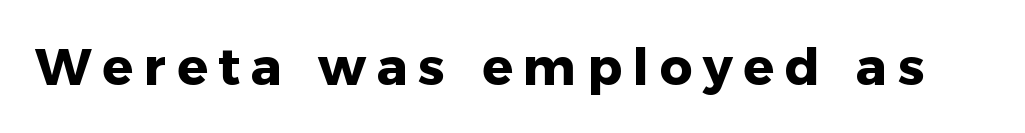
{"serif": "no", "italic": "no", "bold": "yes", "weight": "heavy", "width": "normal", "stroke_contrast": "low", "x_height": "medium", "monospaced": "no", "underline": "no", "letter_spacing": "wide", "letter_spacing_em": 0.21, "glyph_px": 51}
